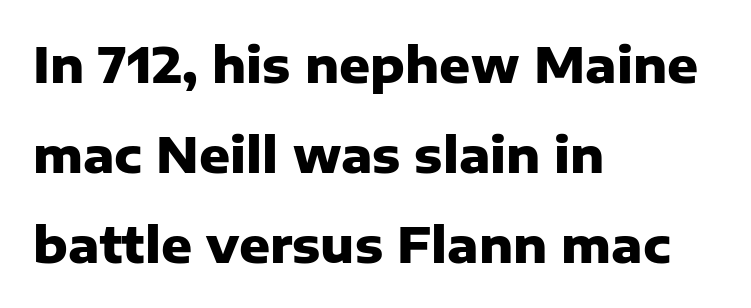
The image shows 48 px heavy sans-serif type, upright; set left-aligned, line spacing 1.88x, normal letter spacing, not underlined; low stroke contrast and a medium x-height.
